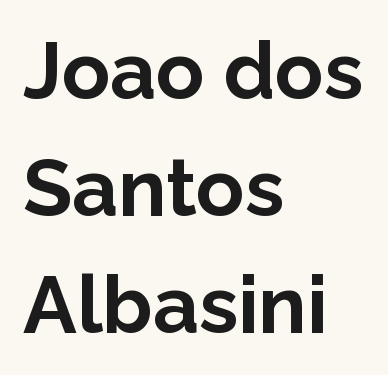
{"serif": "no", "italic": "no", "bold": "yes", "weight": "bold", "width": "normal", "stroke_contrast": "low", "x_height": "medium", "monospaced": "no", "underline": "no", "align": "left", "line_spacing": "normal", "line_spacing_ratio": 1.46, "letter_spacing": "normal", "letter_spacing_em": 0.0, "glyph_px": 80}
